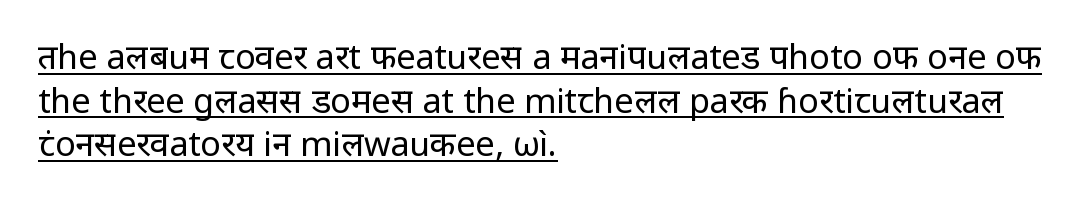
Each letter's strokes conclude bluntly, with no projecting serifs. Rows of type keep a routine distance in the vertical direction. Where is the straight margin? On the left. Proportional: the letters do not fall into vertical columns.
